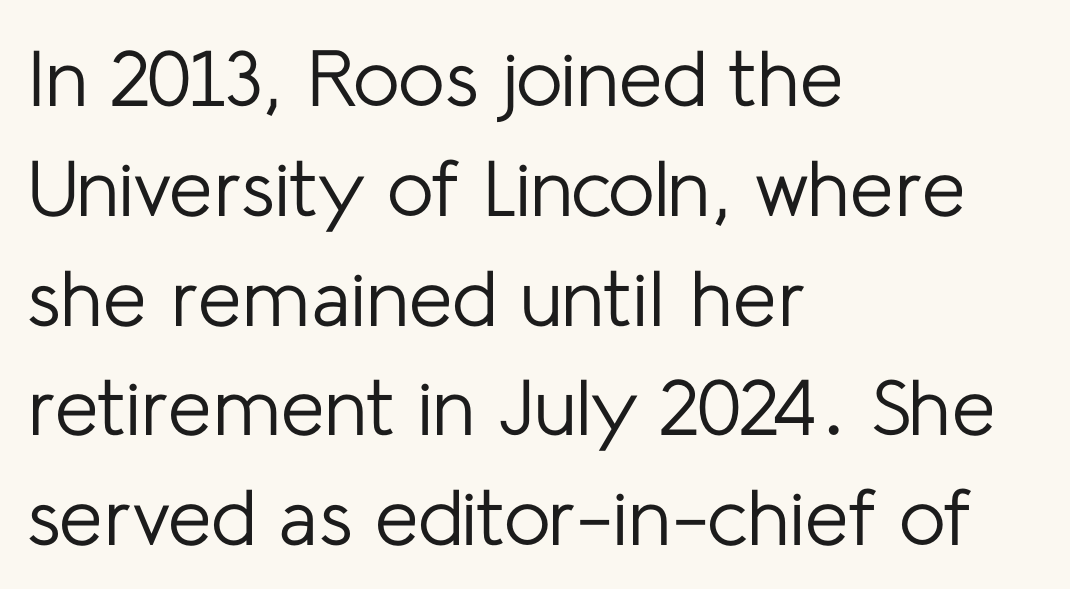
Q: Is the text bold? A: No.
Q: Is the text italic (slanted)? A: No, it is upright.
Q: Is the typeface a serif or a sans-serif typeface? A: Sans-serif.
Q: Is the text underlined? A: No.
Q: How is the paragraph aligned? A: Left-aligned.
Q: Is the spacing between letters normal or unusually wide? A: Normal.
Q: Is the spacing between lines tight, normal or loose? A: Normal.
Q: Width (condensed, normal, or wide)? A: Normal.
Q: Stroke contrast? A: Low.
Q: x-height? A: Medium.
Q: Monospaced? A: No.
